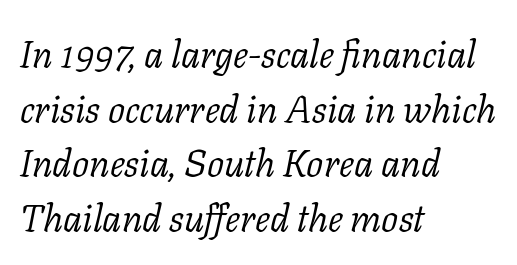
The image shows 38 px light serif type, italic (leaning right); set left-aligned, normal line spacing (1.44x), normal letter spacing, not underlined; low stroke contrast and a medium x-height.
